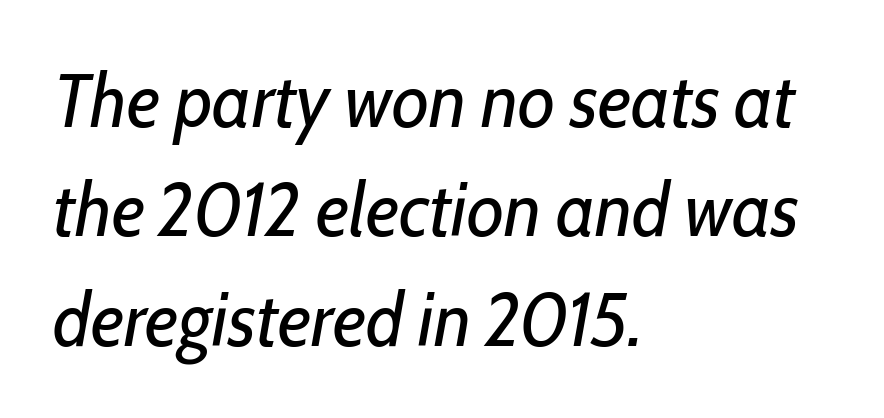
{"italic": "yes", "lean": "right", "slant_degrees": 10, "bold": "no", "weight": "regular", "width": "condensed", "stroke_contrast": "low", "x_height": "medium", "monospaced": "no", "underline": "no", "align": "left", "line_spacing": "normal", "line_spacing_ratio": 1.44, "letter_spacing": "normal", "letter_spacing_em": 0.0, "glyph_px": 76}
